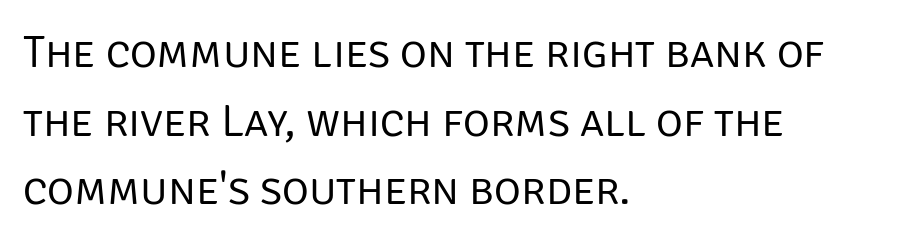
Q: Is the text bold? A: No.
Q: Is the text italic (slanted)? A: No, it is upright.
Q: Is the typeface a serif or a sans-serif typeface? A: Sans-serif.
Q: Is the text underlined? A: No.
Q: How is the paragraph aligned? A: Left-aligned.
Q: Is the spacing between letters normal or unusually wide? A: Normal.
Q: Is the spacing between lines tight, normal or loose? A: Normal.
Q: Width (condensed, normal, or wide)? A: Normal.
Q: Stroke contrast? A: Low.
Q: x-height? A: Large.
Q: Monospaced? A: No.
